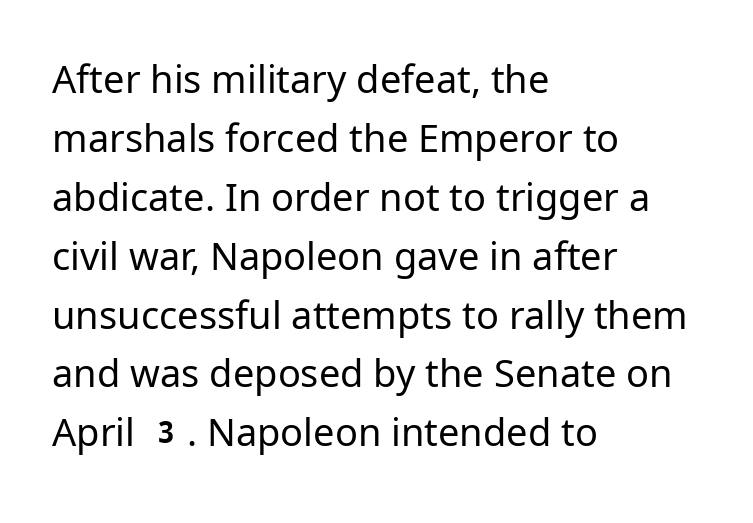
The image shows 38 px regular-weight sans-serif type, upright; set left-aligned, normal line spacing (1.55x), normal letter spacing, not underlined; low stroke contrast and a medium x-height.
